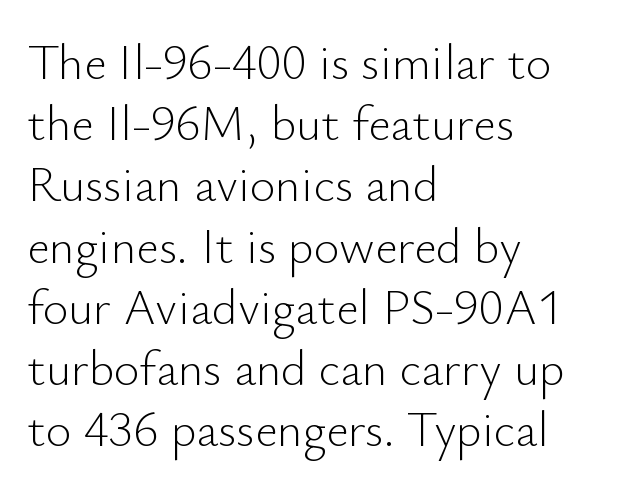
{"serif": "no", "italic": "no", "bold": "no", "weight": "light", "width": "normal", "stroke_contrast": "low", "x_height": "small", "monospaced": "no", "underline": "no", "align": "left", "line_spacing": "normal", "line_spacing_ratio": 1.25, "letter_spacing": "normal", "letter_spacing_em": 0.0, "glyph_px": 49}
